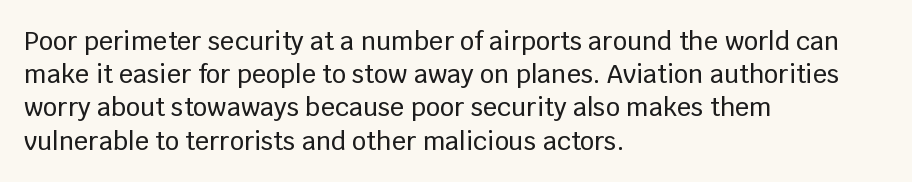
{"italic": "no", "underline": "no", "align": "left", "line_spacing": "normal", "line_spacing_ratio": 1.33, "letter_spacing": "normal", "letter_spacing_em": 0.0, "glyph_px": 25}
